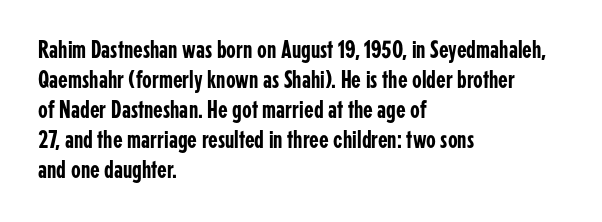
Q: Is the text italic (slanted)? A: No, it is upright.
Q: Is the text underlined? A: No.
Q: How is the paragraph aligned? A: Left-aligned.
Q: Is the spacing between letters normal or unusually wide? A: Normal.
